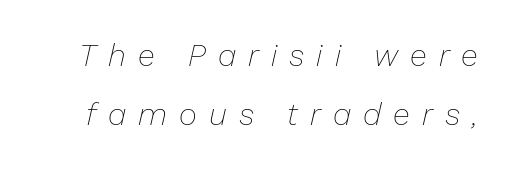
Words appear elongated and porous because spacing is wide. Summary of vertical rhythm: relaxed, with wide interline spacing. The strip under each line holds only bare page. The lettering tilts uniformly, giving the passage an italic look. Spacing verdict: proportional, widths tailored to each character.
